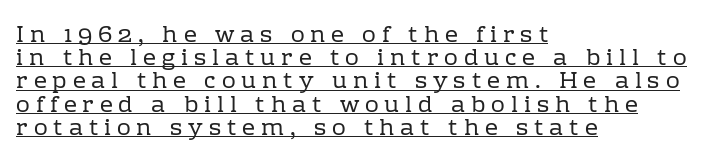
Q: Is the text bold? A: No.
Q: Is the text italic (slanted)? A: No, it is upright.
Q: Is the text underlined? A: Yes.
Q: How is the paragraph aligned? A: Left-aligned.
Q: Is the spacing between letters normal or unusually wide? A: Unusually wide.
Q: Is the spacing between lines tight, normal or loose? A: Tight.
